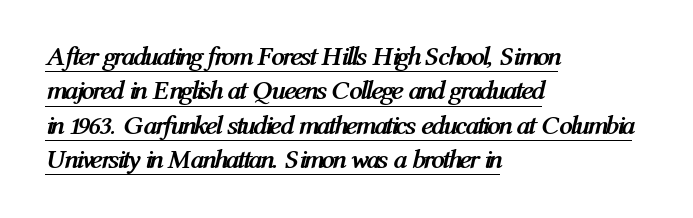
{"italic": "yes", "lean": "right", "slant_degrees": 12, "bold": "yes", "underline": "yes", "align": "left", "line_spacing": "normal", "line_spacing_ratio": 1.27, "letter_spacing": "normal", "letter_spacing_em": 0.0, "glyph_px": 27}
